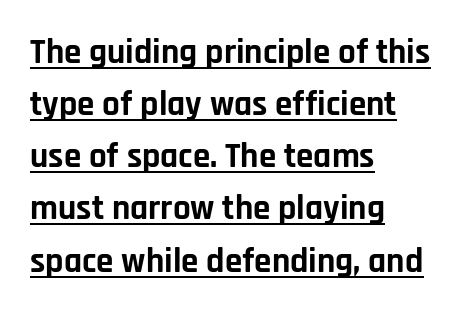
Q: Is the text bold? A: Yes.
Q: Is the text italic (slanted)? A: No, it is upright.
Q: Is the typeface a serif or a sans-serif typeface? A: Sans-serif.
Q: Is the text underlined? A: Yes.
Q: How is the paragraph aligned? A: Left-aligned.
Q: Is the spacing between letters normal or unusually wide? A: Normal.
Q: Is the spacing between lines tight, normal or loose? A: Normal.
Q: Width (condensed, normal, or wide)? A: Normal.
Q: Stroke contrast? A: Low.
Q: x-height? A: Large.
Q: Monospaced? A: No.
